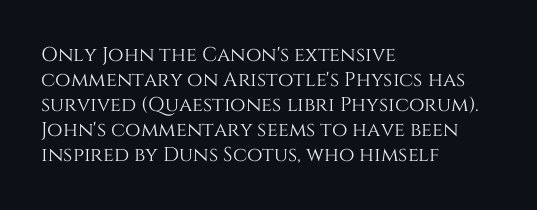
The space between consecutive lines is moderate. The area under the type is left untouched. The letters sit at their default tracking, neither squeezed nor spread. If you drew a line through each stem, it would be perfectly vertical. This rendering uses left alignment, leaving the right contour irregular.
